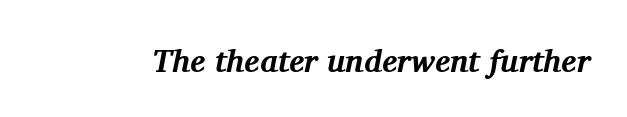
Q: Is the text bold? A: Yes.
Q: Is the text italic (slanted)? A: Yes, it leans right by about 11 degrees.
Q: Is the typeface a serif or a sans-serif typeface? A: Serif.
Q: Is the text underlined? A: No.
Q: Is the spacing between letters normal or unusually wide? A: Normal.
Q: Width (condensed, normal, or wide)? A: Normal.
Q: Stroke contrast? A: Medium.
Q: x-height? A: Medium.
Q: Monospaced? A: No.
